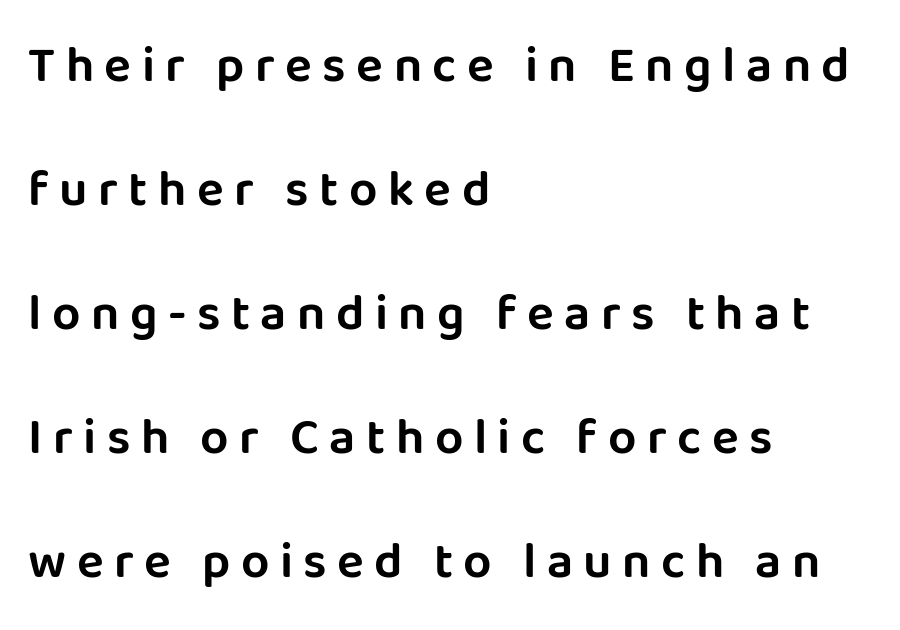
Q: Is the text italic (slanted)? A: No, it is upright.
Q: Is the typeface a serif or a sans-serif typeface? A: Sans-serif.
Q: Is the text underlined? A: No.
Q: How is the paragraph aligned? A: Left-aligned.
Q: Is the spacing between letters normal or unusually wide? A: Unusually wide.
Q: Is the spacing between lines tight, normal or loose? A: Loose.
Q: Width (condensed, normal, or wide)? A: Normal.
Q: Stroke contrast? A: Low.
Q: x-height? A: Large.
Q: Monospaced? A: No.
